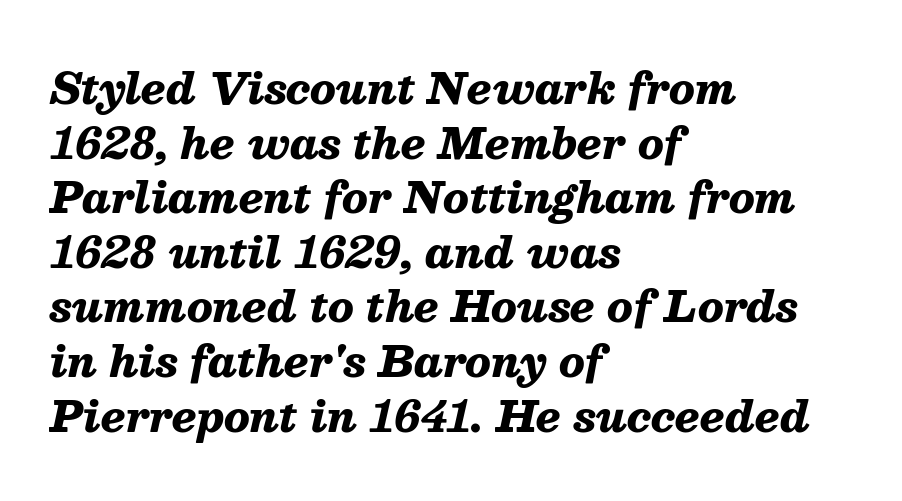
{"italic": "yes", "lean": "right", "slant_degrees": 13, "bold": "yes", "weight": "heavy", "width": "normal", "stroke_contrast": "medium", "x_height": "medium", "monospaced": "no", "underline": "no", "align": "left", "line_spacing": "normal", "line_spacing_ratio": 1.3, "letter_spacing": "normal", "letter_spacing_em": 0.0, "glyph_px": 42}
